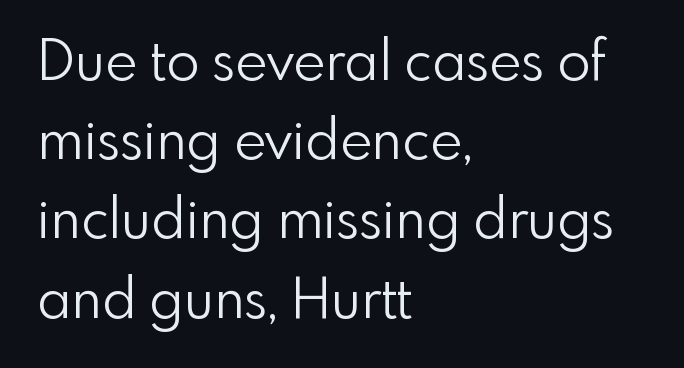
The image shows 55 px light sans-serif type, upright; set left-aligned, normal line spacing (1.44x), normal letter spacing, not underlined; a small x-height.
